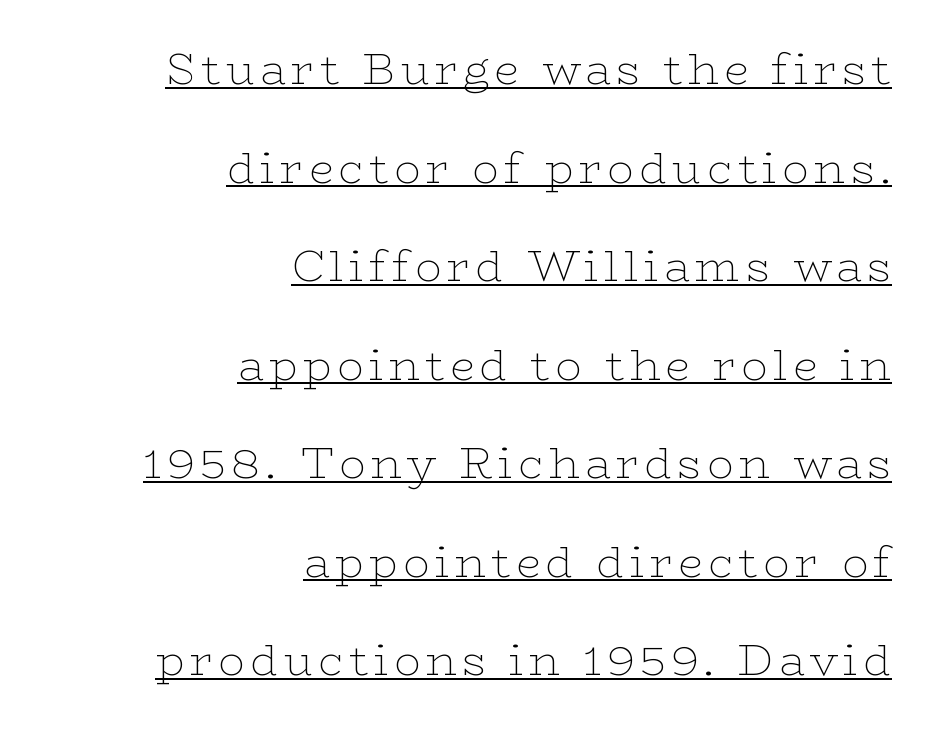
These characters rest on top of a visible drawn line. Do the characters align in a grid? No, the font is proportional. The strokes carry an ordinary text weight at most. The lettering stays uniformly vertical, giving the passage a roman look. Are there feet on the stems? There are — it's a serif. This rendering uses right alignment, leaving the left contour irregular.
